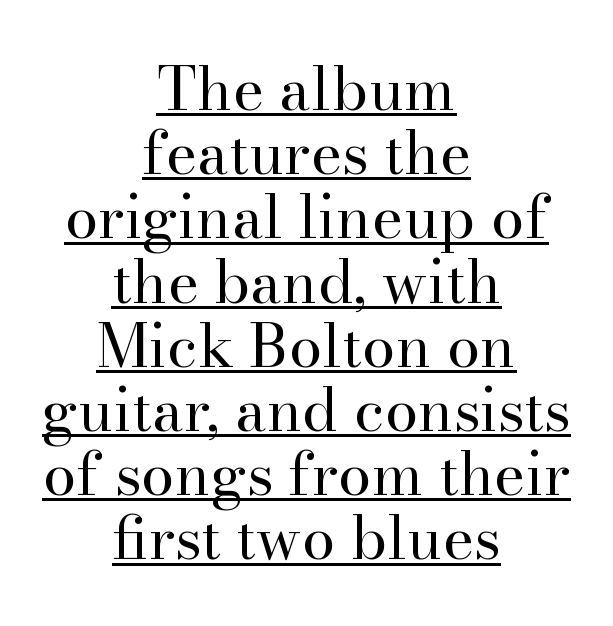
Q: Is the text bold? A: No.
Q: Is the text italic (slanted)? A: No, it is upright.
Q: Is the typeface a serif or a sans-serif typeface? A: Serif.
Q: Is the text underlined? A: Yes.
Q: How is the paragraph aligned? A: Centered.
Q: Is the spacing between letters normal or unusually wide? A: Normal.
Q: Is the spacing between lines tight, normal or loose? A: Tight.
Q: Width (condensed, normal, or wide)? A: Normal.
Q: Stroke contrast? A: High.
Q: x-height? A: Small.
Q: Monospaced? A: No.
